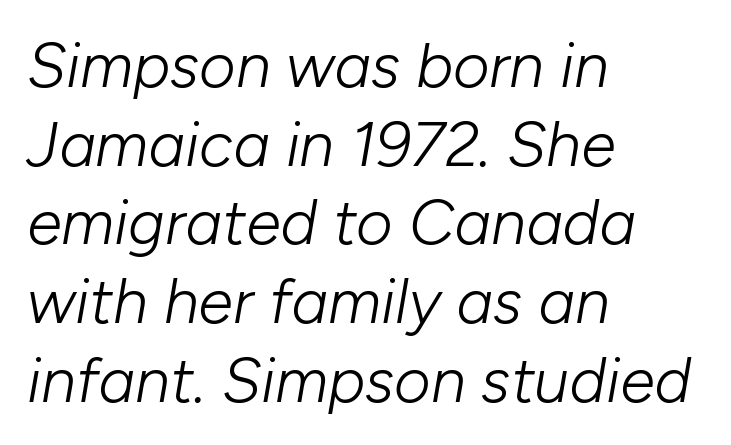
Letter spacing: default. The space directly below the letters is spotless. The rows are spaced the way most documents space them. Where is the straight margin? On the left. Looks like regular typesetting: each glyph gets only the width it needs. Looking at the ascenders, they clearly lean.
